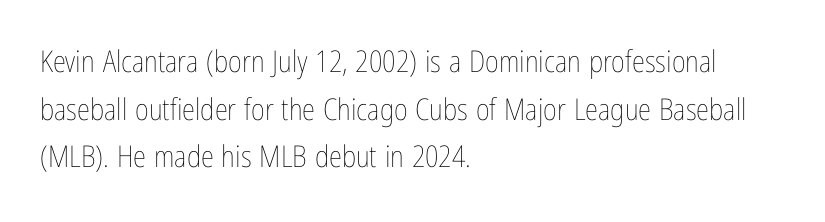
{"italic": "no", "bold": "no", "weight": "thin", "width": "condensed", "stroke_contrast": "low", "x_height": "medium", "monospaced": "no", "underline": "no", "align": "left", "line_spacing": "normal", "line_spacing_ratio": 1.59, "letter_spacing": "normal", "letter_spacing_em": 0.0, "glyph_px": 30}
